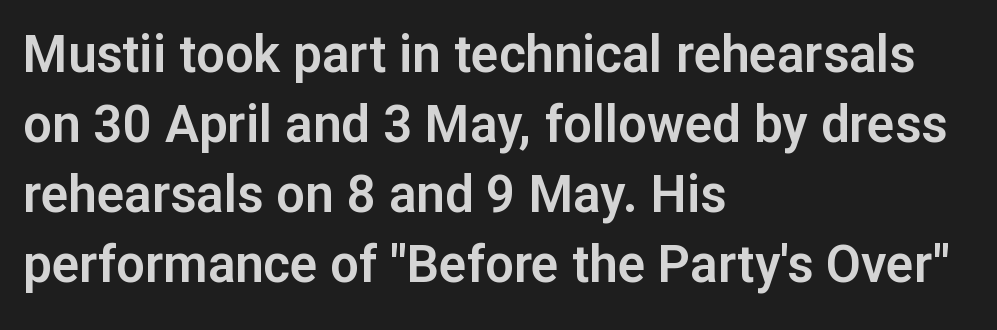
{"serif": "no", "italic": "no", "width": "normal", "stroke_contrast": "low", "x_height": "medium", "monospaced": "no", "underline": "no", "align": "left", "line_spacing": "normal", "line_spacing_ratio": 1.37, "letter_spacing": "normal", "letter_spacing_em": 0.0, "glyph_px": 51}
